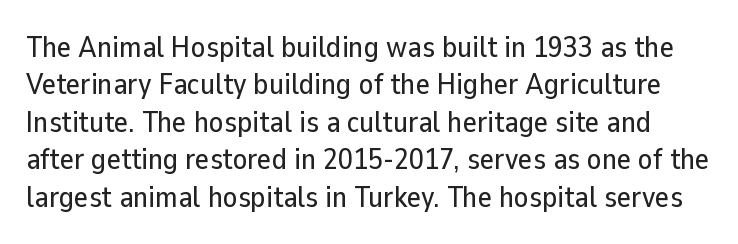
The image shows 30 px sans-serif type, upright; set normal line spacing (1.25x), normal letter spacing, not underlined; low stroke contrast and a medium x-height.
